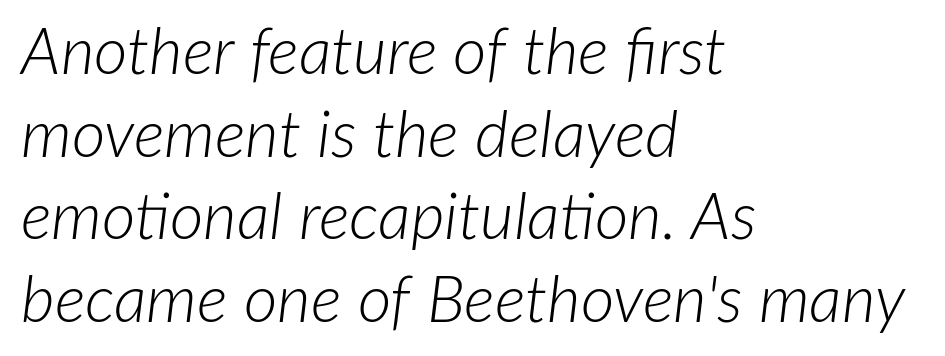
The image shows 65 px light type, italic (leaning right); set left-aligned, normal line spacing (1.27x), normal letter spacing, not underlined; low stroke contrast and a medium x-height.
